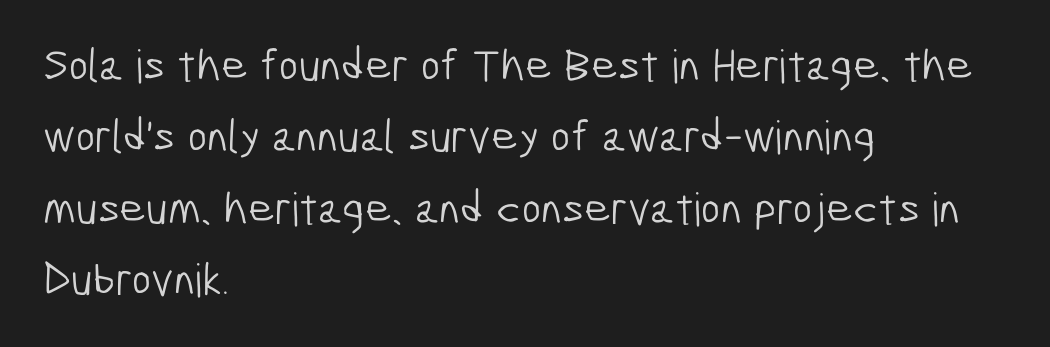
{"serif": "no", "bold": "no", "weight": "light", "width": "condensed", "stroke_contrast": "low", "x_height": "medium", "monospaced": "no", "underline": "no", "align": "left", "line_spacing": "normal", "line_spacing_ratio": 1.55, "letter_spacing": "normal", "letter_spacing_em": 0.0, "glyph_px": 46}
